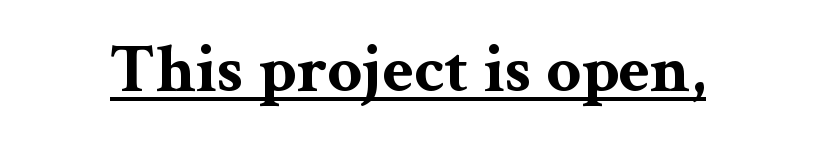
{"serif": "yes", "italic": "no", "bold": "yes", "weight": "bold", "width": "wide", "stroke_contrast": "medium", "x_height": "medium", "monospaced": "no", "underline": "yes", "letter_spacing": "normal", "letter_spacing_em": 0.0, "glyph_px": 69}
